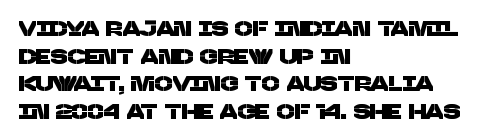
{"underline": "no", "align": "left", "line_spacing": "normal", "line_spacing_ratio": 1.31, "letter_spacing": "normal", "letter_spacing_em": 0.0, "glyph_px": 21}
